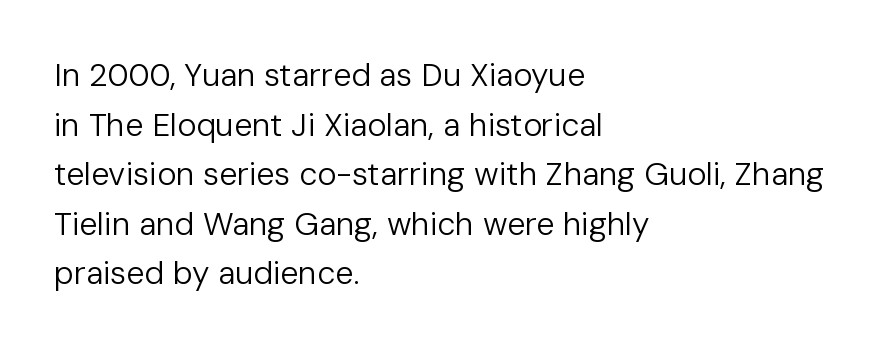
The image shows 32 px regular-weight sans-serif type, upright; set left-aligned, normal line spacing (1.55x), normal letter spacing, not underlined; low stroke contrast and a medium x-height.
